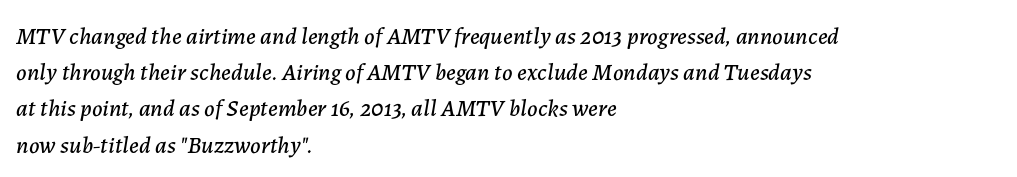
The image shows 24 px text type, italic (leaning right); set left-aligned, normal line spacing (1.51x), normal letter spacing, not underlined.
